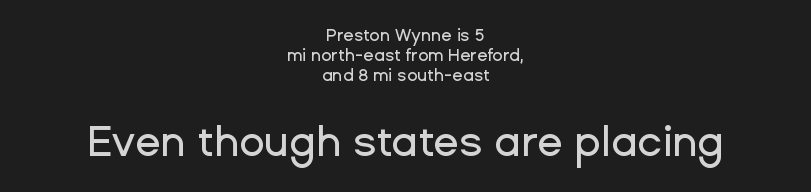
The image shows 42 px sans-serif type, upright; set centered, line spacing 1.19x, normal letter spacing, not underlined; the second (bottom) block is 2.47x larger; low stroke contrast and a medium x-height.
